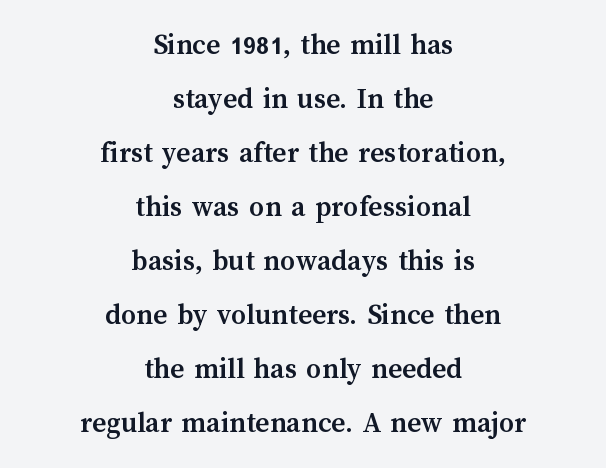
Q: Is the text bold? A: Yes.
Q: Is the text italic (slanted)? A: No, it is upright.
Q: Is the text underlined? A: No.
Q: How is the paragraph aligned? A: Centered.
Q: Is the spacing between letters normal or unusually wide? A: Normal.
Q: Width (condensed, normal, or wide)? A: Normal.
Q: Stroke contrast? A: Medium.
Q: x-height? A: Medium.
Q: Monospaced? A: No.
